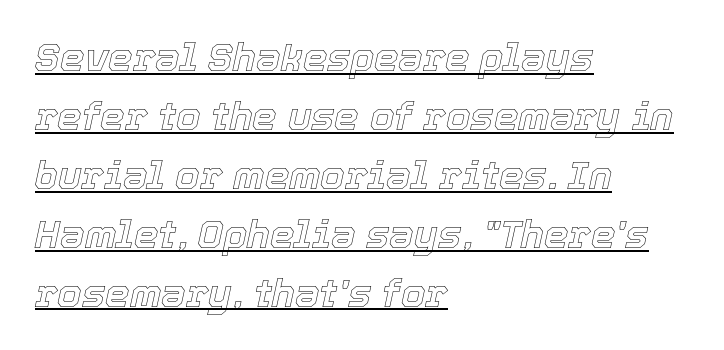
The passage shown has conventional tracking throughout. A typesetter would mark this as italic. The leading is moderate, giving the passage an even texture. Notice how a bar underscores the lettering throughout.
